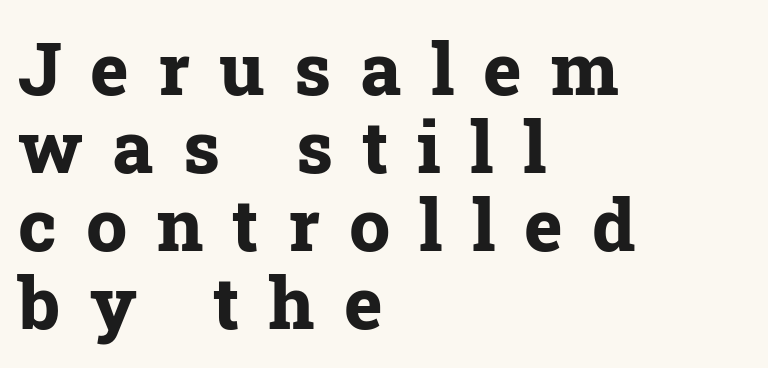
{"serif": "yes", "italic": "no", "bold": "yes", "weight": "bold", "width": "normal", "stroke_contrast": "low", "x_height": "medium", "monospaced": "no", "underline": "no", "align": "left", "line_spacing": "tight", "line_spacing_ratio": 1.07, "letter_spacing": "wide", "letter_spacing_em": 0.4, "glyph_px": 73}
